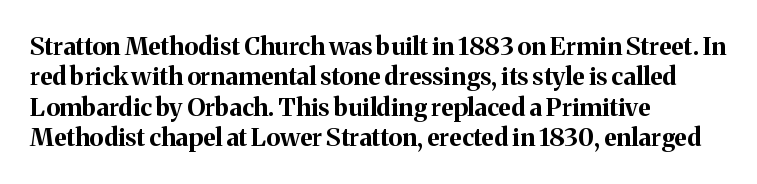
{"italic": "no", "bold": "yes", "underline": "no", "align": "left", "line_spacing_ratio": 1.22, "letter_spacing": "normal", "letter_spacing_em": 0.0, "glyph_px": 25}
